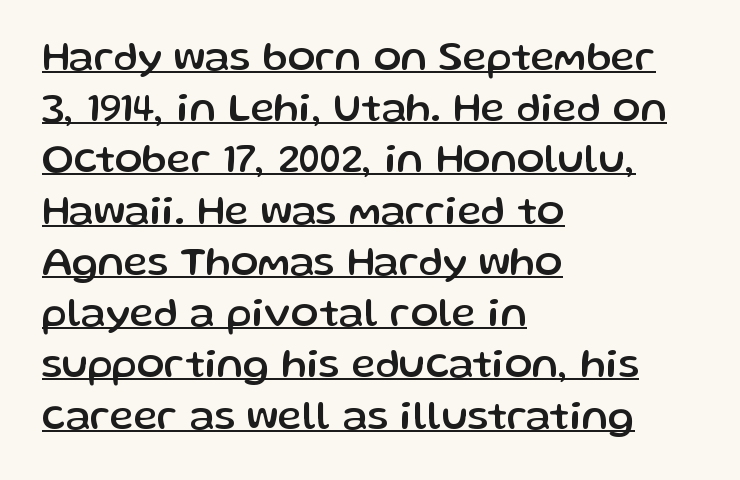
No italicization has been applied; the sample stays upright. Nothing sits at the stroke ends, so this counts as sans-serif. The letters advance in unequal steps, a hallmark of proportional type. The lines are quadded left. The space between consecutive lines is moderate. Standard letterfit; no display-style spreading of the glyphs.
